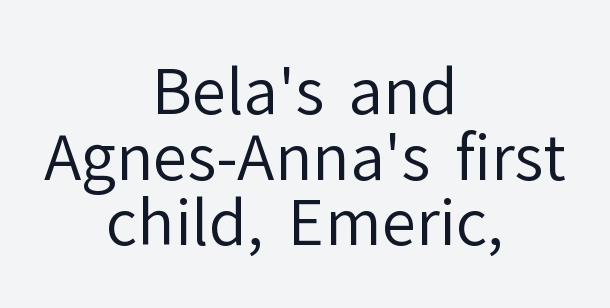
{"serif": "no", "italic": "no", "bold": "no", "weight": "regular", "width": "normal", "stroke_contrast": "low", "x_height": "medium", "monospaced": "no", "underline": "no", "align": "center", "line_spacing": "tight", "line_spacing_ratio": 1.06, "letter_spacing": "normal", "letter_spacing_em": 0.0, "glyph_px": 62}
